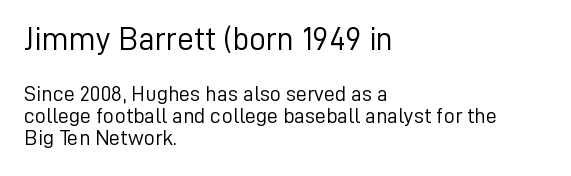
{"serif": "no", "italic": "no", "bold": "no", "weight": "light", "width": "normal", "stroke_contrast": "low", "x_height": "medium", "monospaced": "no", "underline": "no", "align": "left", "line_spacing": "tight", "line_spacing_ratio": 1.0, "letter_spacing": "normal", "letter_spacing_em": 0.0, "larger_block": "first", "size_ratio": 1.5, "glyph_px": 33}
